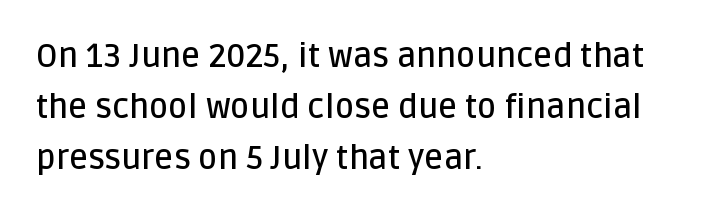
The image shows 33 px semibold sans-serif type, upright; set left-aligned, normal line spacing (1.54x), normal letter spacing, not underlined; low stroke contrast and a large x-height.
